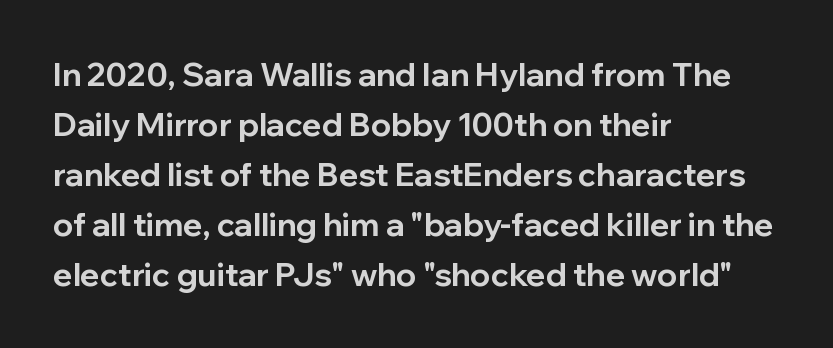
The image shows 32 px bold sans-serif type, upright; set left-aligned, normal line spacing (1.56x), normal letter spacing, not underlined; low stroke contrast and a medium x-height.
